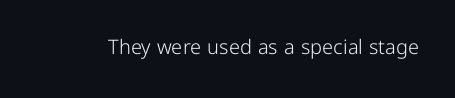
{"italic": "no", "bold": "no", "underline": "no", "letter_spacing": "normal", "letter_spacing_em": 0.0, "glyph_px": 20}
